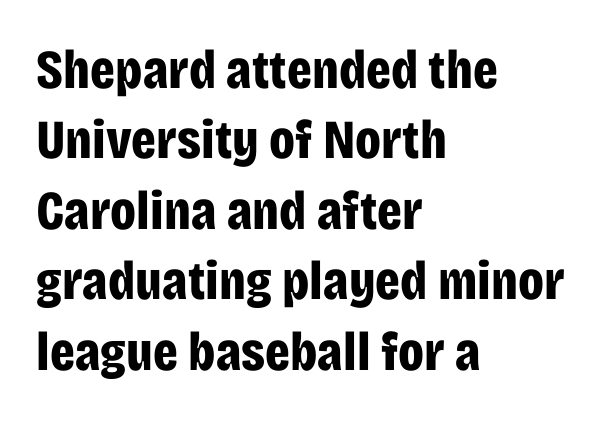
{"serif": "no", "italic": "no", "bold": "yes", "weight": "bold", "width": "condensed", "stroke_contrast": "low", "x_height": "large", "monospaced": "no", "underline": "no", "align": "left", "line_spacing": "normal", "line_spacing_ratio": 1.28, "letter_spacing": "normal", "letter_spacing_em": 0.0, "glyph_px": 55}
